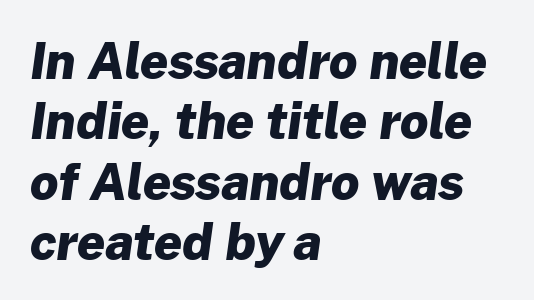
{"serif": "no", "bold": "yes", "weight": "heavy", "width": "normal", "stroke_contrast": "low", "x_height": "medium", "monospaced": "no", "underline": "no", "align": "left", "line_spacing_ratio": 1.23, "letter_spacing": "normal", "letter_spacing_em": 0.0, "glyph_px": 49}
